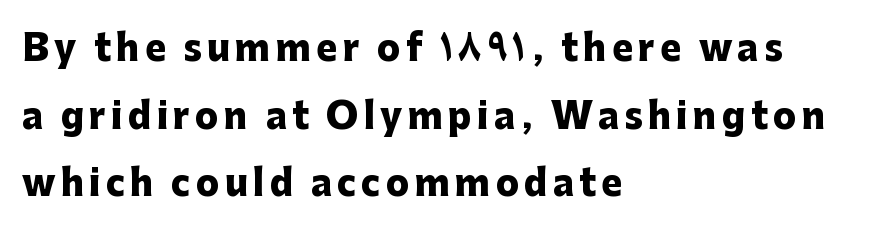
The image shows 35 px heavy sans-serif type, upright; set left-aligned, loose line spacing (1.93x), not underlined; low stroke contrast and a medium x-height.
